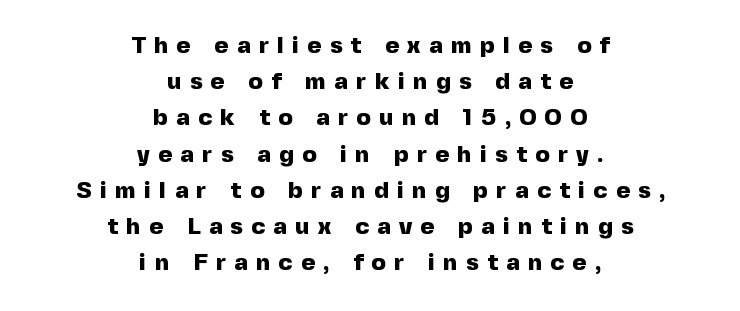
The image shows 24 px bold type, upright; set centered, normal line spacing (1.51x), unusually wide letter spacing (+0.35 em), not underlined.
